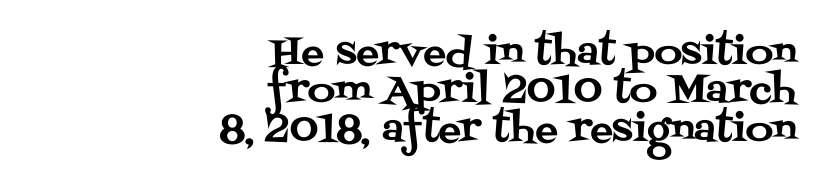
Q: Is the text italic (slanted)? A: No, it is upright.
Q: Is the typeface a serif or a sans-serif typeface? A: Serif.
Q: Is the text underlined? A: No.
Q: How is the paragraph aligned? A: Right-aligned.
Q: Is the spacing between letters normal or unusually wide? A: Normal.
Q: Is the spacing between lines tight, normal or loose? A: Tight.
Q: Width (condensed, normal, or wide)? A: Normal.
Q: Stroke contrast? A: Medium.
Q: x-height? A: Large.
Q: Monospaced? A: No.
